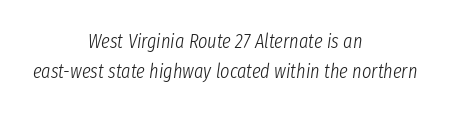
The image shows 20 px text type, italic (leaning right); set centered, normal line spacing (1.49x), normal letter spacing, not underlined.
